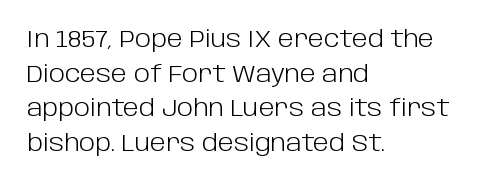
The image shows 24 px text type, upright; set left-aligned, normal line spacing (1.44x), normal letter spacing, not underlined.
